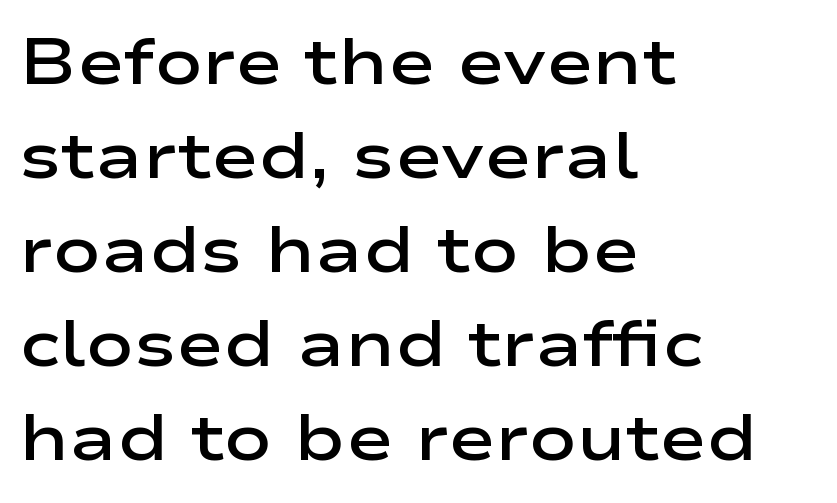
{"serif": "no", "italic": "no", "bold": "semi", "weight": "semibold", "width": "wide", "stroke_contrast": "low", "x_height": "medium", "monospaced": "no", "underline": "no", "align": "left", "line_spacing": "normal", "line_spacing_ratio": 1.47, "letter_spacing": "normal", "letter_spacing_em": 0.0, "glyph_px": 64}
